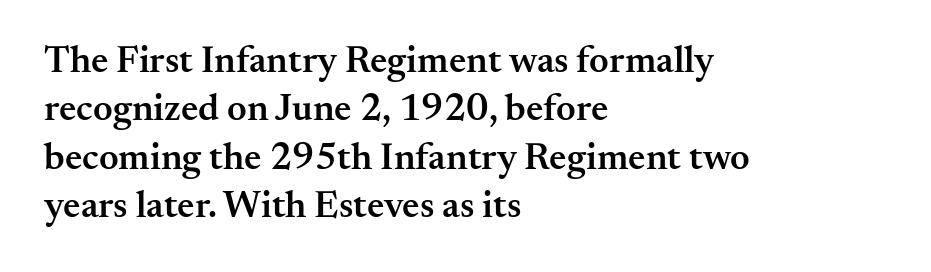
Think of a printed novel: that variable character pitch is what you see here. All the whitespace from short lines collects on the right. The specimen omits any rule beneath the text block's lines. These lines are composed in type with serifs. Strokes here are thickened, but only to semibold level.
